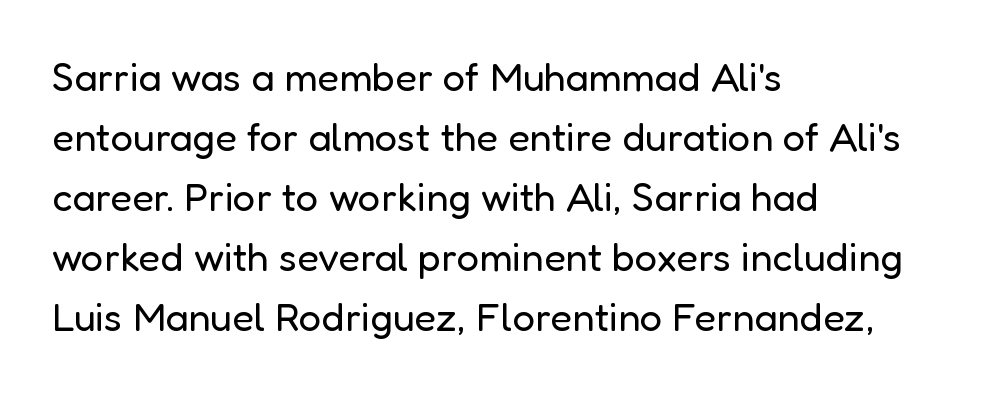
Q: Is the text bold? A: No.
Q: Is the text italic (slanted)? A: No, it is upright.
Q: Is the typeface a serif or a sans-serif typeface? A: Sans-serif.
Q: Is the text underlined? A: No.
Q: How is the paragraph aligned? A: Left-aligned.
Q: Is the spacing between letters normal or unusually wide? A: Normal.
Q: Is the spacing between lines tight, normal or loose? A: Normal.
Q: Width (condensed, normal, or wide)? A: Normal.
Q: Stroke contrast? A: Low.
Q: x-height? A: Medium.
Q: Monospaced? A: No.
